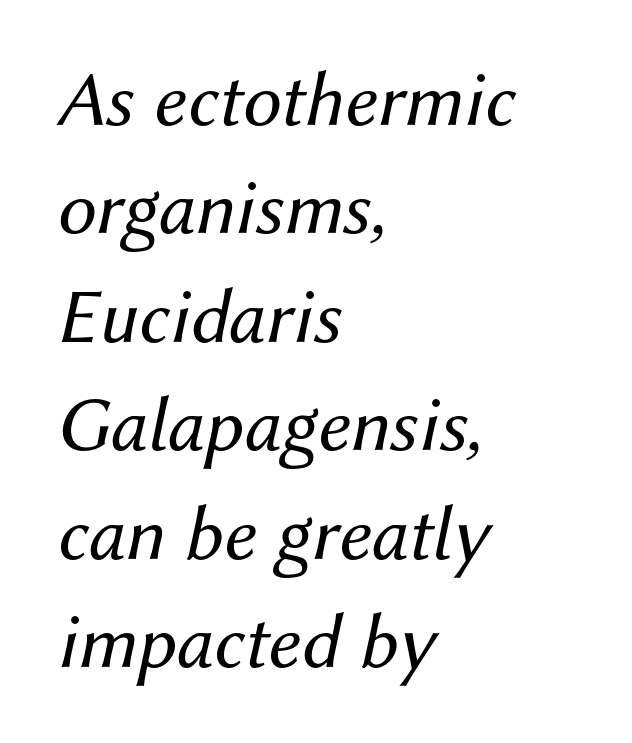
The image shows 78 px regular-weight type, italic (leaning right); set left-aligned, normal line spacing (1.39x), normal letter spacing, not underlined; medium stroke contrast and a medium x-height.
